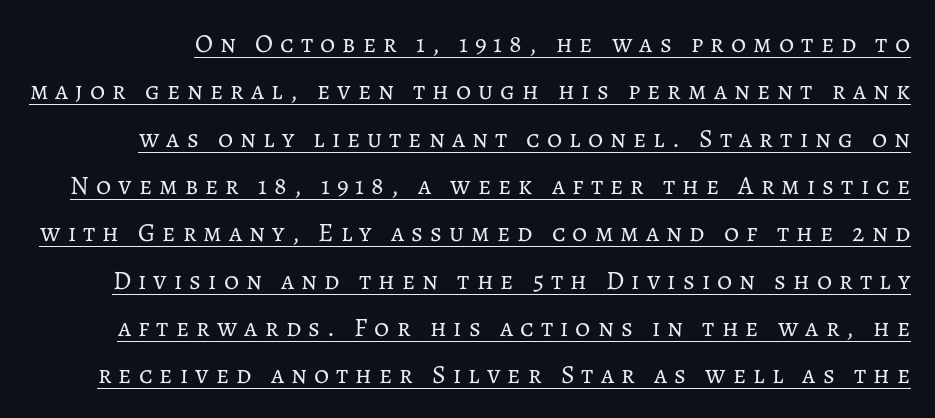
{"italic": "no", "bold": "no", "underline": "yes", "line_spacing_ratio": 1.82, "letter_spacing": "wide", "letter_spacing_em": 0.27, "glyph_px": 26}
